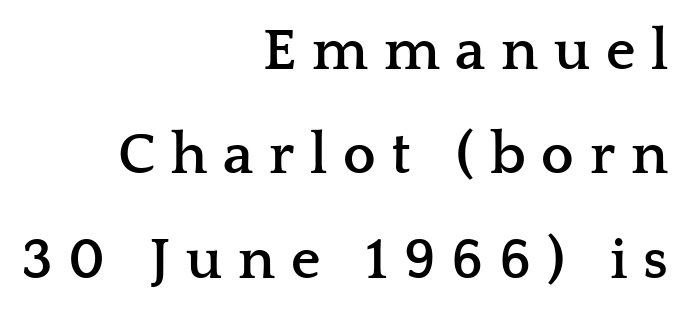
Q: Is the text bold? A: Yes.
Q: Is the text italic (slanted)? A: No, it is upright.
Q: Is the typeface a serif or a sans-serif typeface? A: Serif.
Q: Is the text underlined? A: No.
Q: How is the paragraph aligned? A: Right-aligned.
Q: Is the spacing between letters normal or unusually wide? A: Unusually wide.
Q: Width (condensed, normal, or wide)? A: Wide.
Q: Stroke contrast? A: Low.
Q: x-height? A: Medium.
Q: Monospaced? A: No.
